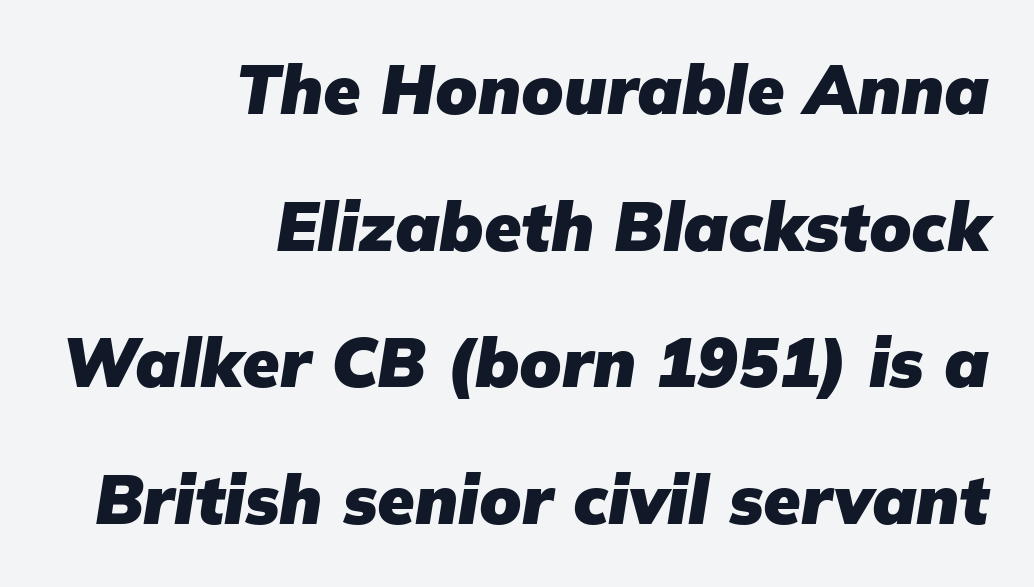
Q: Is the text bold? A: Yes.
Q: Is the text italic (slanted)? A: Yes, it leans right by about 9 degrees.
Q: Is the text underlined? A: No.
Q: How is the paragraph aligned? A: Right-aligned.
Q: Is the spacing between letters normal or unusually wide? A: Normal.
Q: Is the spacing between lines tight, normal or loose? A: Loose.
Q: Width (condensed, normal, or wide)? A: Normal.
Q: Stroke contrast? A: Low.
Q: x-height? A: Medium.
Q: Monospaced? A: No.
